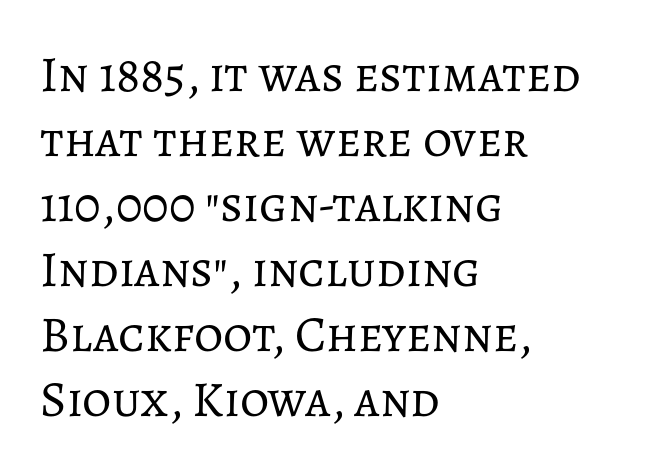
{"italic": "no", "bold": "no", "weight": "regular", "width": "normal", "stroke_contrast": "low", "x_height": "medium", "monospaced": "no", "underline": "no", "align": "left", "line_spacing": "normal", "line_spacing_ratio": 1.3, "letter_spacing": "normal", "letter_spacing_em": 0.0, "glyph_px": 50}
